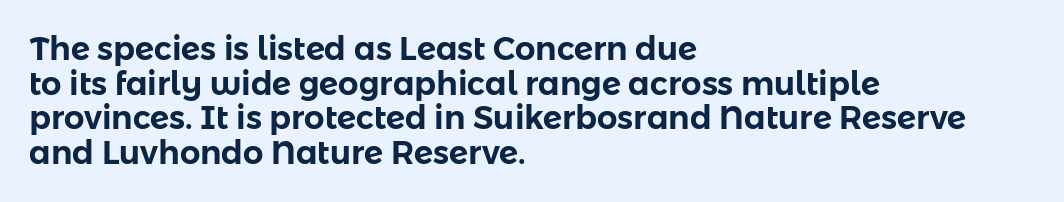
Vertically, the passage feels compressed, each row crowding the next. Caption: standard tracking, unaltered. It's the straight-up-and-down kind of type. Nobody drew a line under any word here.
